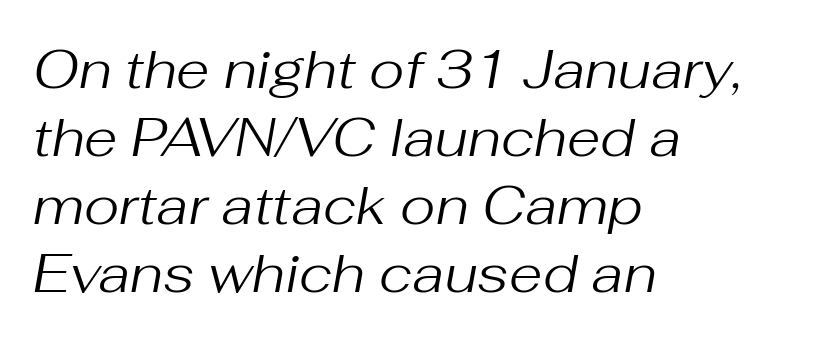
{"italic": "yes", "lean": "right", "slant_degrees": 10, "bold": "no", "weight": "regular", "width": "normal", "stroke_contrast": "medium", "x_height": "medium", "monospaced": "no", "underline": "no", "align": "left", "line_spacing": "normal", "line_spacing_ratio": 1.26, "letter_spacing": "normal", "letter_spacing_em": 0.0, "glyph_px": 54}
